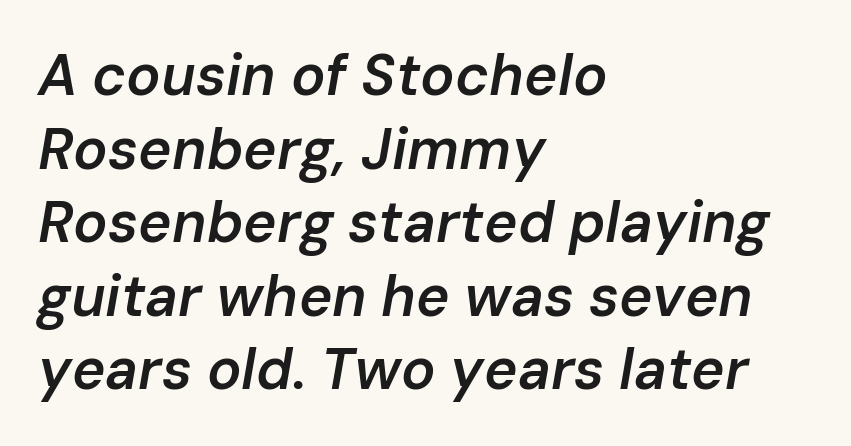
{"italic": "yes", "lean": "right", "slant_degrees": 10, "bold": "semi", "weight": "semibold", "width": "normal", "stroke_contrast": "low", "x_height": "medium", "monospaced": "no", "underline": "no", "align": "left", "line_spacing": "normal", "line_spacing_ratio": 1.29, "letter_spacing": "normal", "letter_spacing_em": 0.0, "glyph_px": 57}
